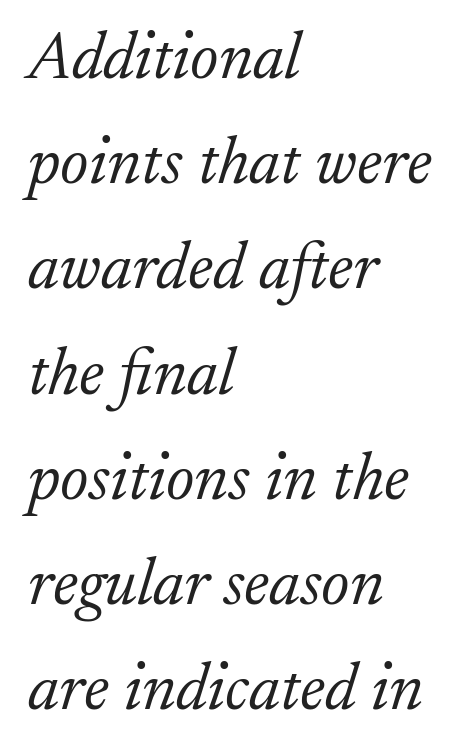
{"serif": "yes", "italic": "yes", "lean": "right", "slant_degrees": 17, "bold": "no", "weight": "light", "width": "normal", "stroke_contrast": "low", "x_height": "small", "monospaced": "no", "underline": "no", "align": "left", "line_spacing": "normal", "line_spacing_ratio": 1.57, "letter_spacing": "normal", "letter_spacing_em": 0.0, "glyph_px": 67}
